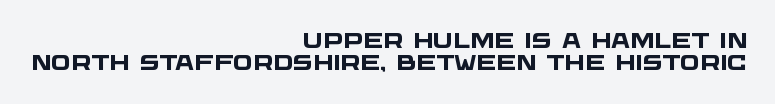
Letter spacing: default. This block would grow much taller if given ordinary leading; it's compressed now. The ragged edge is on the left, which tells us the setting is flush right. The glyphs are unaccompanied by any horizontal stroke below them.
